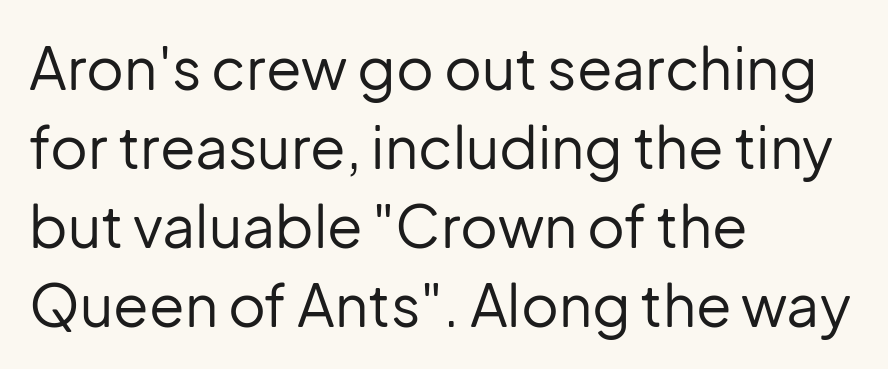
The image shows 58 px regular-weight sans-serif type, upright; set left-aligned, normal line spacing (1.36x), normal letter spacing, not underlined; low stroke contrast and a medium x-height.
